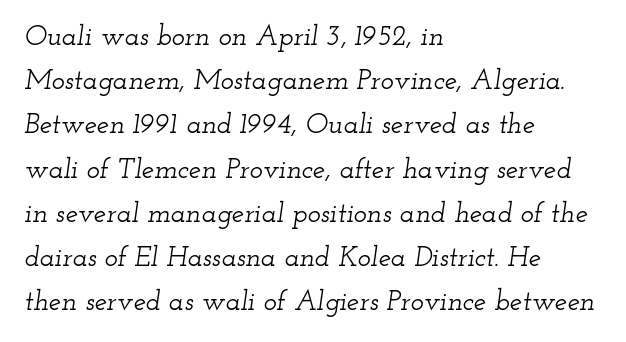
The image shows 28 px wide serif type, italic (leaning right); set left-aligned, normal line spacing (1.58x), normal letter spacing, not underlined; low stroke contrast and a small x-height.
